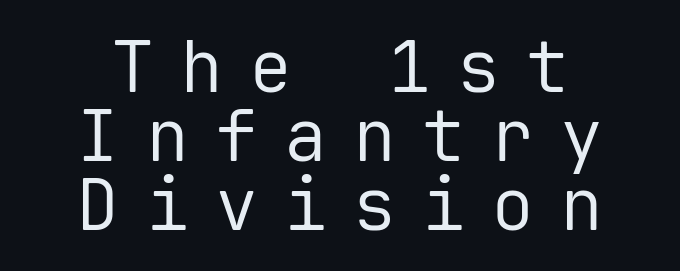
The image shows 72 px regular-weight sans-serif type, upright, monospaced; set centered, tight line spacing (0.96x), unusually wide letter spacing (+0.36 em), not underlined; low stroke contrast and a medium x-height.
